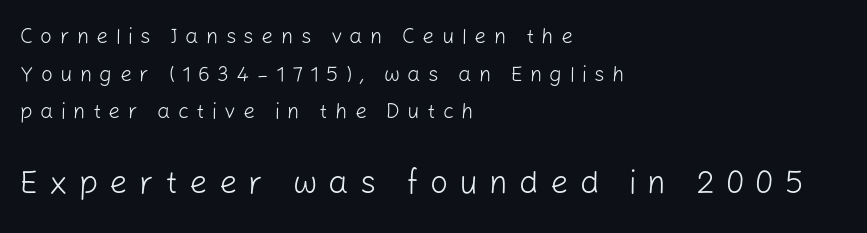
Q: Is the text bold? A: No.
Q: Is the text italic (slanted)? A: No, it is upright.
Q: Is the typeface a serif or a sans-serif typeface? A: Sans-serif.
Q: Is the text underlined? A: No.
Q: How is the paragraph aligned? A: Left-aligned.
Q: Is the spacing between letters normal or unusually wide? A: Unusually wide.
Q: Which block of text is set in a larger size, the first (top) or the second (bottom)? A: The second (bottom) one.
Q: Width (condensed, normal, or wide)? A: Normal.
Q: Stroke contrast? A: Low.
Q: x-height? A: Medium.
Q: Monospaced? A: No.
